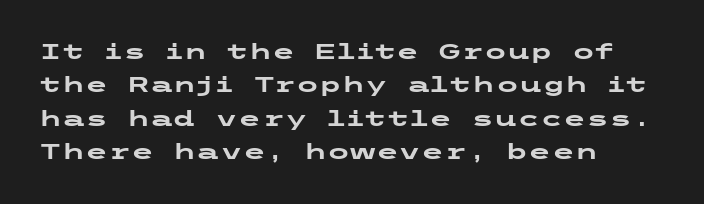
The lines sit at an ordinary, default distance from one another. Bare-footed words on every line. The rendering uses a bold face; every stroke is thick and dark. Posture: upright roman.
